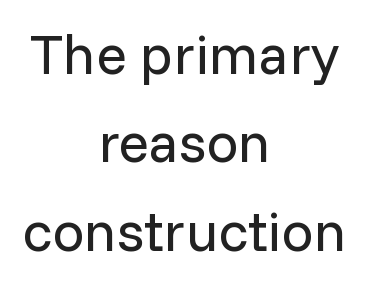
This sample uses plain, unmodified letter spacing. Note: no serifs on the glyphs. A student would call this center alignment; a typographer would say set centered. The font sits on the lighter half of the weight spectrum, regular included. Quick note: not italic, upright. The face used here is proportionally spaced, like ordinary book or web type.
